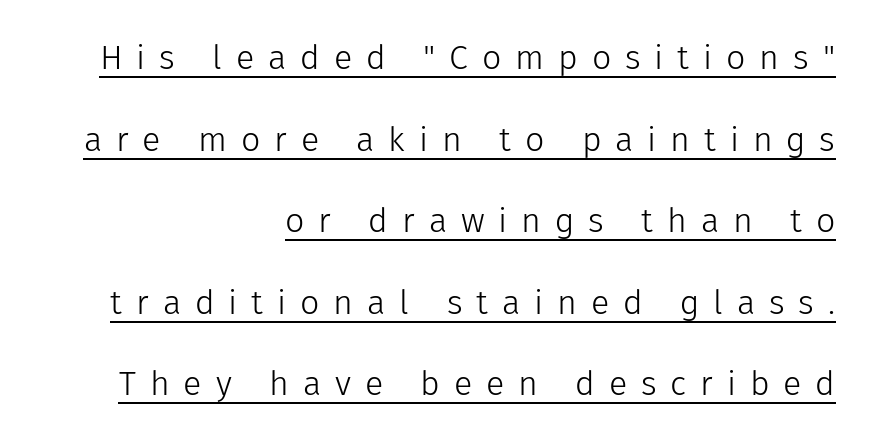
The image shows 34 px light sans-serif type, upright; set right-aligned, loose line spacing (2.4x), unusually wide letter spacing (+0.41 em), underlined; low stroke contrast and a medium x-height.
